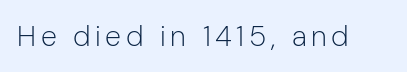
Q: Is the text bold? A: No.
Q: Is the text italic (slanted)? A: No, it is upright.
Q: Is the typeface a serif or a sans-serif typeface? A: Sans-serif.
Q: Is the text underlined? A: No.
Q: Width (condensed, normal, or wide)? A: Normal.
Q: Stroke contrast? A: Low.
Q: x-height? A: Medium.
Q: Monospaced? A: No.
